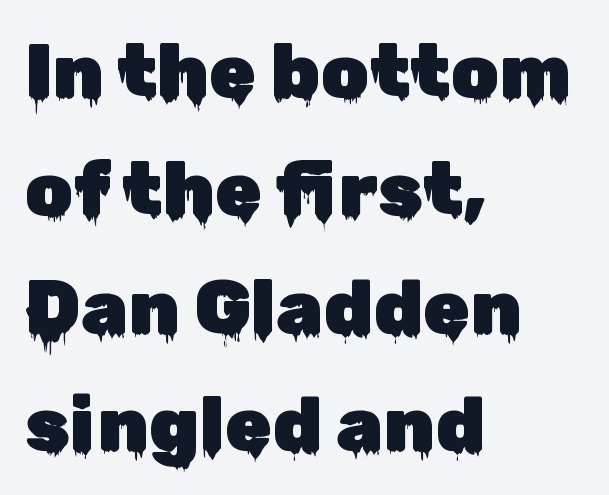
{"serif": "no", "italic": "no", "width": "normal", "stroke_contrast": "low", "x_height": "medium", "monospaced": "no", "underline": "no", "align": "left", "line_spacing": "normal", "line_spacing_ratio": 1.55, "letter_spacing": "normal", "letter_spacing_em": 0.0, "glyph_px": 76}
